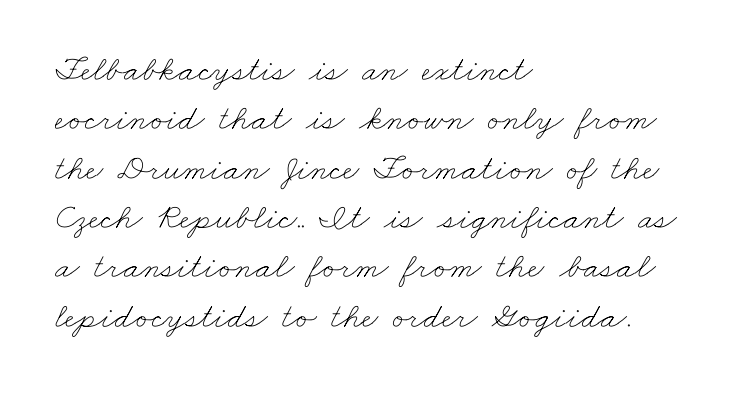
{"bold": "no", "weight": "thin", "width": "wide", "stroke_contrast": "low", "x_height": "small", "monospaced": "no", "underline": "no", "align": "left", "line_spacing": "normal", "line_spacing_ratio": 1.37, "letter_spacing": "normal", "letter_spacing_em": 0.0, "glyph_px": 36}
